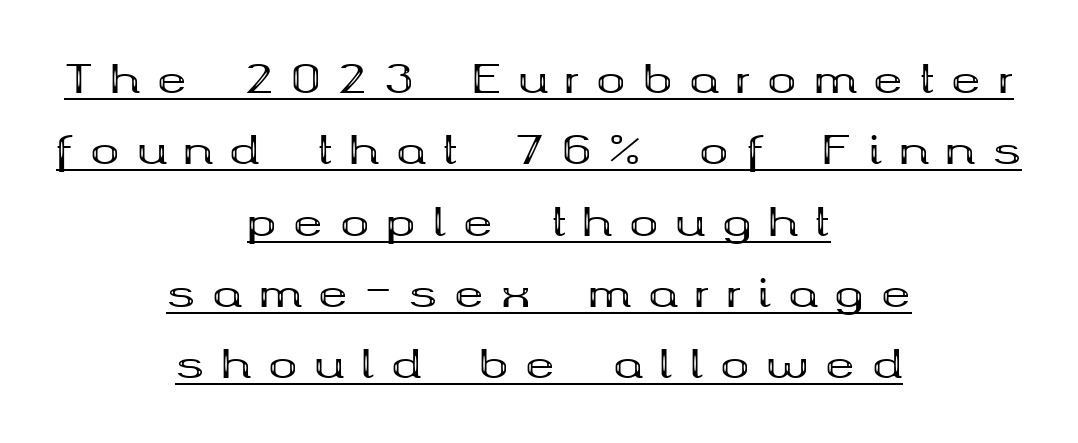
No italicization has been applied; the sample stays upright. These characters rest on top of a visible drawn line. I'd call this a serif setting — the letters wear small feet. Loose tracking; the words dissolve into strings of separated letters.
